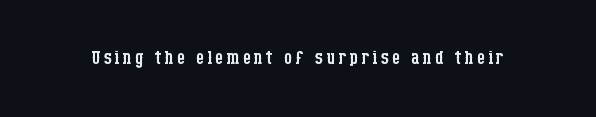
Q: Is the text bold? A: No.
Q: Is the text italic (slanted)? A: No, it is upright.
Q: Is the text underlined? A: No.
